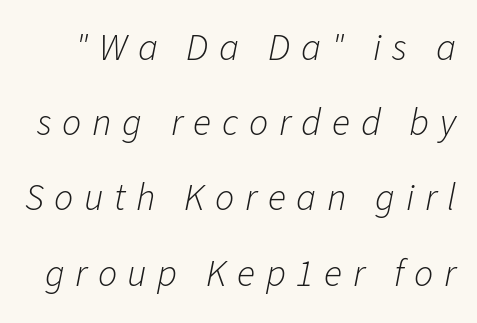
The image shows 38 px light type, italic (leaning right); set loose line spacing (1.98x), unusually wide letter spacing (+0.28 em), not underlined; low stroke contrast and a medium x-height.
